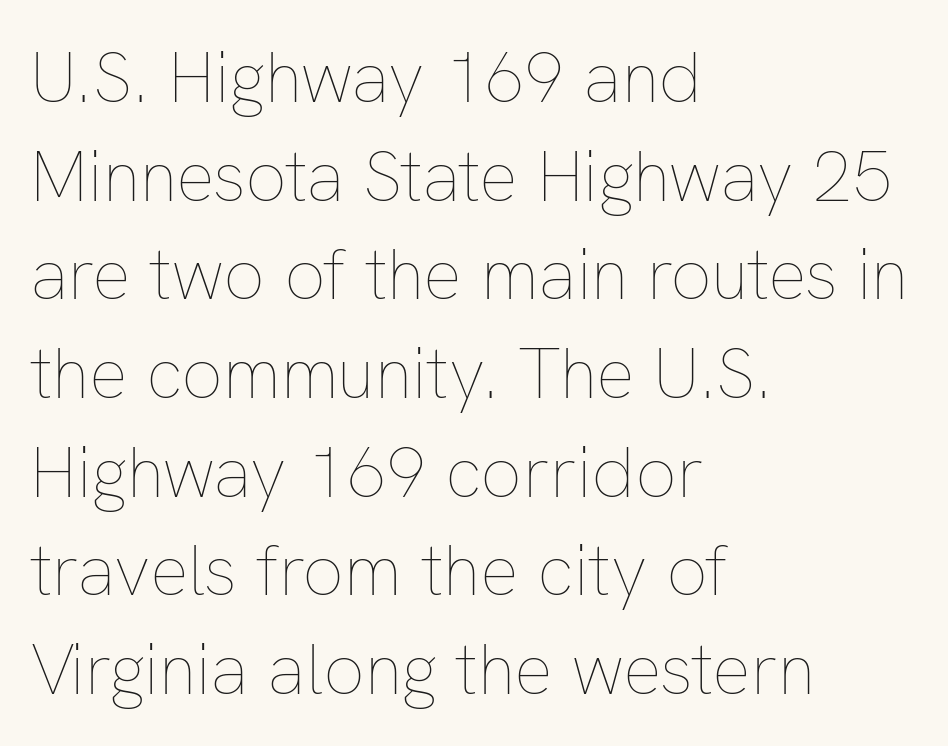
Beneath every word, the page is bare. Think of a printed novel: that variable character pitch is what you see here. Left-aligned paragraph, ragged on the right. The rows are spaced the way most documents space them. This is the regular roman posture of the typeface.
